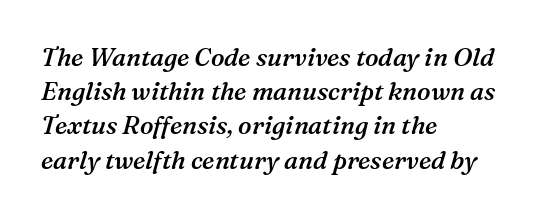
Q: Is the text bold? A: Semi-bold.
Q: Is the text italic (slanted)? A: Yes, it leans right by about 16 degrees.
Q: Is the text underlined? A: No.
Q: How is the paragraph aligned? A: Left-aligned.
Q: Is the spacing between letters normal or unusually wide? A: Normal.
Q: Is the spacing between lines tight, normal or loose? A: Normal.
